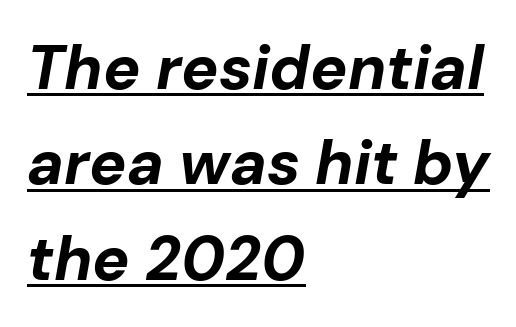
Q: Is the text bold? A: Yes.
Q: Is the text italic (slanted)? A: Yes, it leans right by about 10 degrees.
Q: Is the text underlined? A: Yes.
Q: How is the paragraph aligned? A: Left-aligned.
Q: Is the spacing between letters normal or unusually wide? A: Normal.
Q: Is the spacing between lines tight, normal or loose? A: Normal.
Q: Width (condensed, normal, or wide)? A: Normal.
Q: Stroke contrast? A: Low.
Q: x-height? A: Medium.
Q: Monospaced? A: No.
